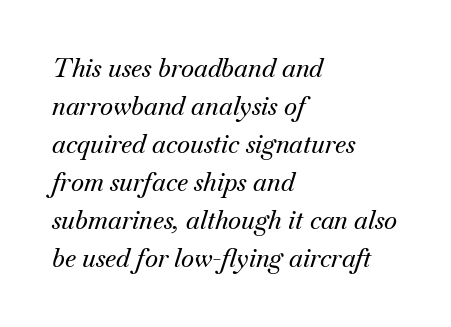
Q: Is the text italic (slanted)? A: Yes, it leans right by about 18 degrees.
Q: Is the text underlined? A: No.
Q: How is the paragraph aligned? A: Left-aligned.
Q: Is the spacing between letters normal or unusually wide? A: Normal.
Q: Is the spacing between lines tight, normal or loose? A: Normal.
